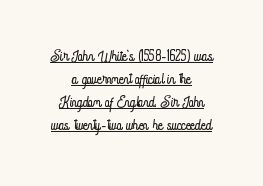
Observe the ordinary spacing: letters are neighbours, not strangers. Very little white space separates one row of letters from the next. Is the block centered? Yes — each line is placed symmetrically about the middle. This reads as an unemphasized weight, regular at the heaviest. This sample carries an underscore along the baseline area.
